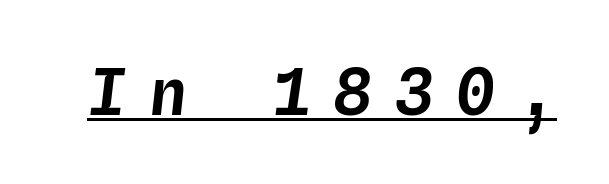
Q: Is the text italic (slanted)? A: Yes, it leans right by about 4 degrees.
Q: Is the text underlined? A: Yes.
Q: Is the spacing between letters normal or unusually wide? A: Unusually wide.
Q: Width (condensed, normal, or wide)? A: Normal.
Q: Stroke contrast? A: Low.
Q: x-height? A: Medium.
Q: Monospaced? A: Yes.
